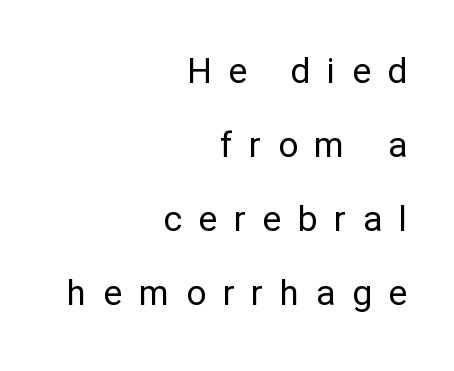
{"serif": "no", "italic": "no", "bold": "no", "weight": "regular", "width": "normal", "stroke_contrast": "low", "x_height": "medium", "monospaced": "no", "underline": "no", "align": "right", "line_spacing": "loose", "line_spacing_ratio": 2.11, "letter_spacing": "wide", "letter_spacing_em": 0.48, "glyph_px": 35}
